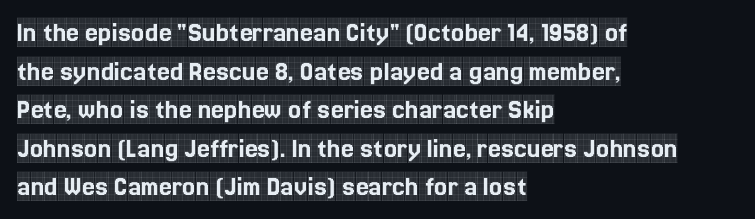
The image shows 29 px condensed serif type, upright; set left-aligned, normal line spacing (1.33x), normal letter spacing, not underlined; a large x-height.
